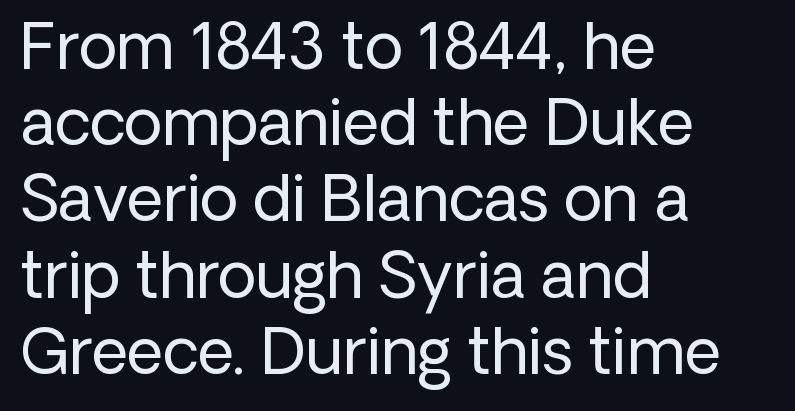
{"serif": "no", "italic": "no", "bold": "no", "weight": "regular", "width": "normal", "stroke_contrast": "low", "x_height": "medium", "monospaced": "no", "underline": "no", "align": "left", "line_spacing_ratio": 1.21, "letter_spacing": "normal", "letter_spacing_em": 0.0, "glyph_px": 63}
